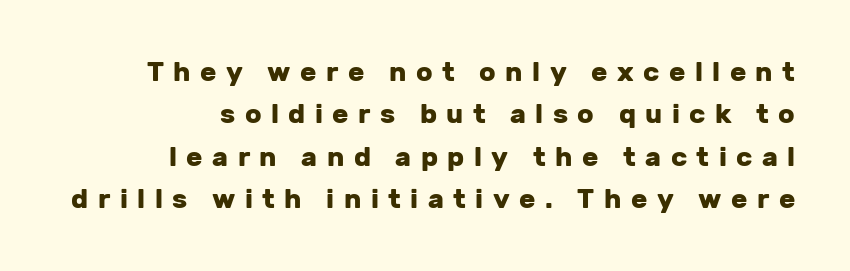
Q: Is the text bold? A: Yes.
Q: Is the text italic (slanted)? A: No, it is upright.
Q: Is the text underlined? A: No.
Q: How is the paragraph aligned? A: Right-aligned.
Q: Is the spacing between letters normal or unusually wide? A: Unusually wide.
Q: Is the spacing between lines tight, normal or loose? A: Normal.
